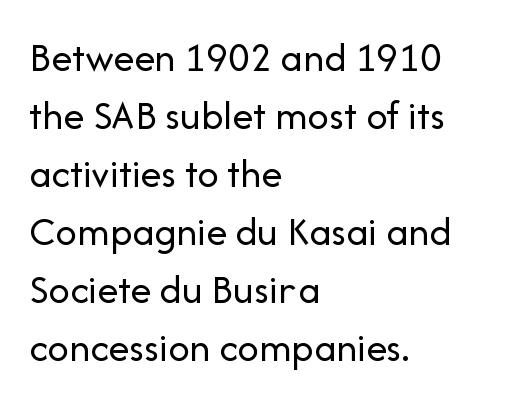
The image shows 42 px regular-weight sans-serif type, upright; set left-aligned, normal line spacing (1.38x), normal letter spacing, not underlined; low stroke contrast and a medium x-height.
